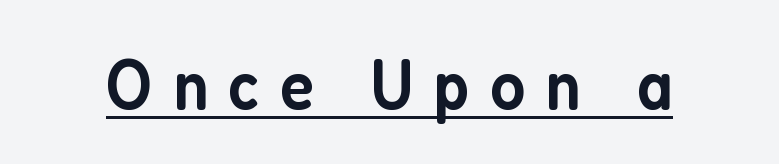
How are the letters spaced? Widely, with obvious added tracking. Glance below the letters and you will spot a drawn line. A typesetter would mark this as roman, not italic. Classification — sans serif. Each letter keeps its own natural width here, so spacing adapts to shape.
